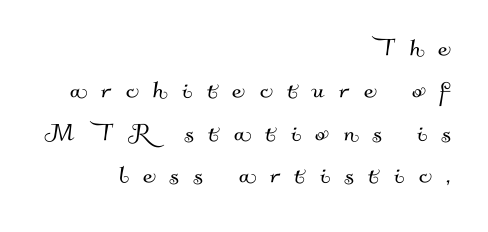
Q: Is the typeface a serif or a sans-serif typeface? A: Sans-serif.
Q: Is the text underlined? A: No.
Q: How is the paragraph aligned? A: Right-aligned.
Q: Is the spacing between letters normal or unusually wide? A: Unusually wide.
Q: Is the spacing between lines tight, normal or loose? A: Normal.
Q: Width (condensed, normal, or wide)? A: Normal.
Q: Stroke contrast? A: Medium.
Q: x-height? A: Small.
Q: Monospaced? A: No.
